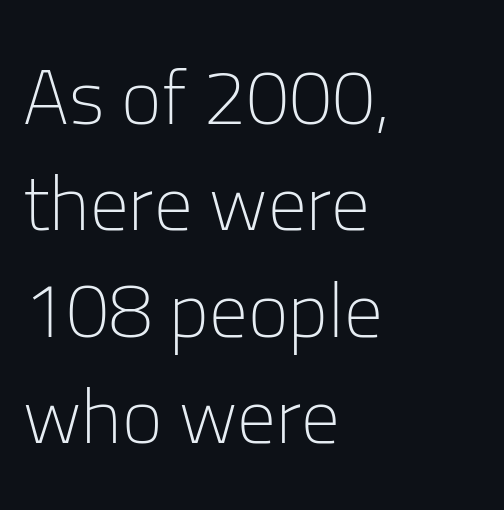
Q: Is the text bold? A: No.
Q: Is the text italic (slanted)? A: No, it is upright.
Q: Is the typeface a serif or a sans-serif typeface? A: Sans-serif.
Q: Is the text underlined? A: No.
Q: How is the paragraph aligned? A: Left-aligned.
Q: Is the spacing between letters normal or unusually wide? A: Normal.
Q: Is the spacing between lines tight, normal or loose? A: Normal.
Q: Width (condensed, normal, or wide)? A: Normal.
Q: Stroke contrast? A: Low.
Q: x-height? A: Medium.
Q: Monospaced? A: No.
